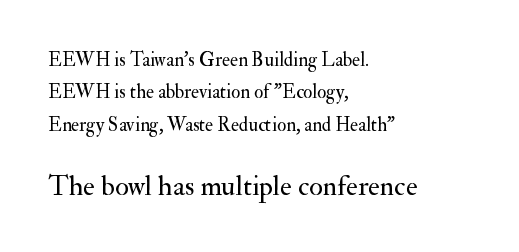
Honestly, the letter spacing is just normal — you wouldn't notice it. Of the two passages, the one underneath uses the larger point size. A roman cut, with each character standing at attention. These glyphs show unthickened strokes, regular width or finer.
